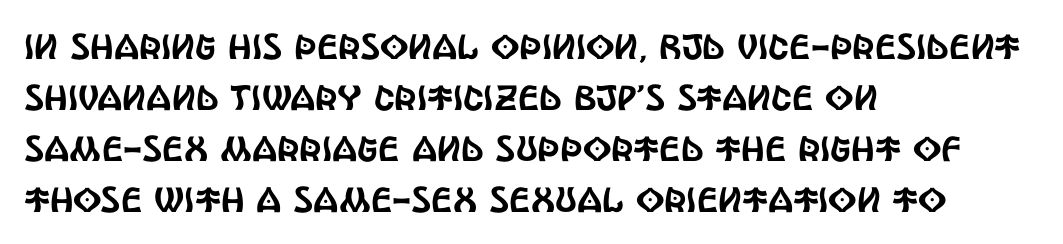
Q: Is the text italic (slanted)? A: No, it is upright.
Q: Is the typeface a serif or a sans-serif typeface? A: Sans-serif.
Q: Is the text underlined? A: No.
Q: How is the paragraph aligned? A: Left-aligned.
Q: Is the spacing between letters normal or unusually wide? A: Normal.
Q: Is the spacing between lines tight, normal or loose? A: Normal.
Q: Width (condensed, normal, or wide)? A: Condensed.
Q: x-height? A: Large.
Q: Monospaced? A: No.
